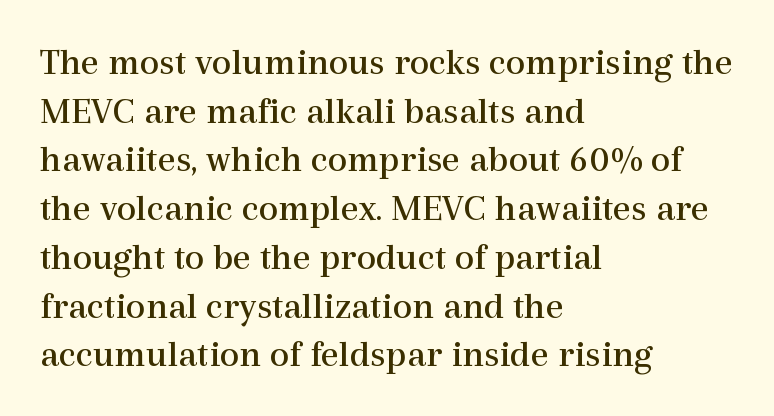
Q: Is the text bold? A: No.
Q: Is the text italic (slanted)? A: No, it is upright.
Q: Is the typeface a serif or a sans-serif typeface? A: Serif.
Q: Is the text underlined? A: No.
Q: How is the paragraph aligned? A: Left-aligned.
Q: Is the spacing between letters normal or unusually wide? A: Normal.
Q: Is the spacing between lines tight, normal or loose? A: Normal.
Q: Width (condensed, normal, or wide)? A: Normal.
Q: x-height? A: Medium.
Q: Monospaced? A: No.
